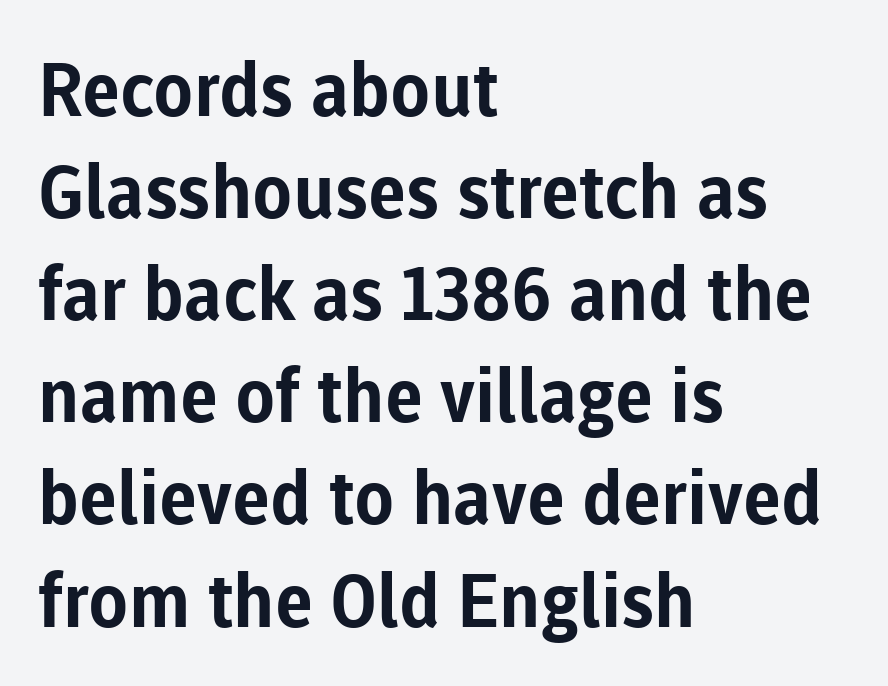
Has an underline been added? It has not. The letters advance in unequal steps, a hallmark of proportional type. The letters sit at their default tracking, neither squeezed nor spread. This sample uses an upright cut, with every glyph sitting square on the baseline. In terms of leading, this rendering sits right in the middle.
